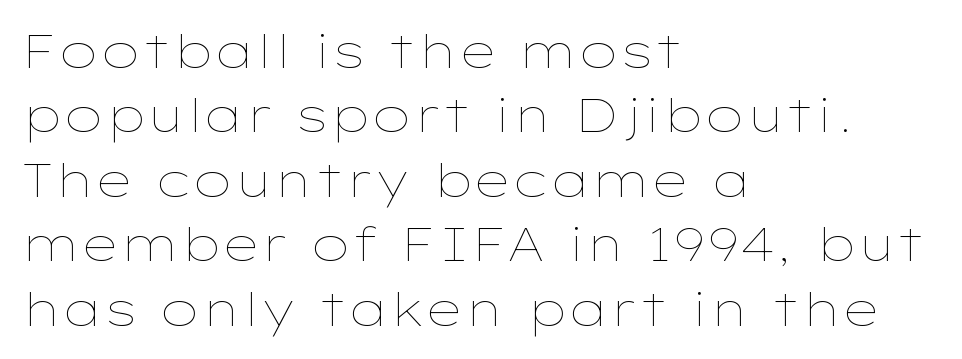
The image shows 47 px thin, wide type, upright; set left-aligned, normal line spacing (1.37x), normal letter spacing, not underlined; low stroke contrast and a medium x-height.
